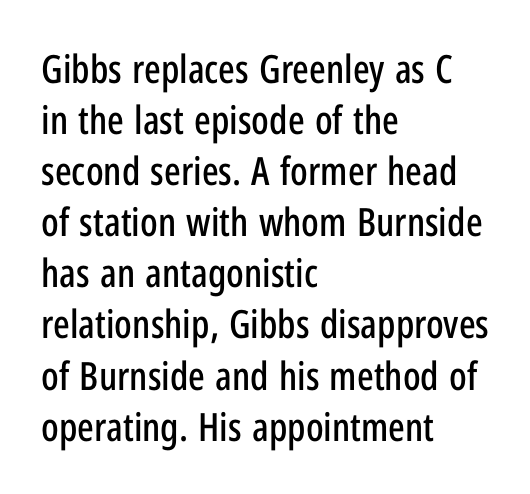
Q: Is the text italic (slanted)? A: No, it is upright.
Q: Is the typeface a serif or a sans-serif typeface? A: Sans-serif.
Q: Is the text underlined? A: No.
Q: How is the paragraph aligned? A: Left-aligned.
Q: Is the spacing between letters normal or unusually wide? A: Normal.
Q: Is the spacing between lines tight, normal or loose? A: Normal.
Q: Width (condensed, normal, or wide)? A: Condensed.
Q: Stroke contrast? A: Low.
Q: x-height? A: Medium.
Q: Monospaced? A: No.
